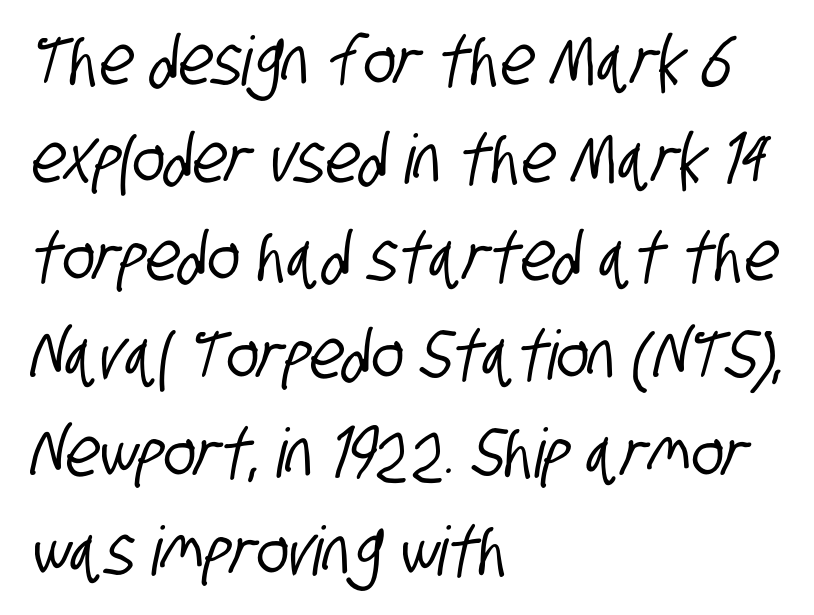
The image shows 68 px condensed sans-serif type; set left-aligned, normal line spacing (1.44x), normal letter spacing, not underlined; low stroke contrast and a large x-height.
